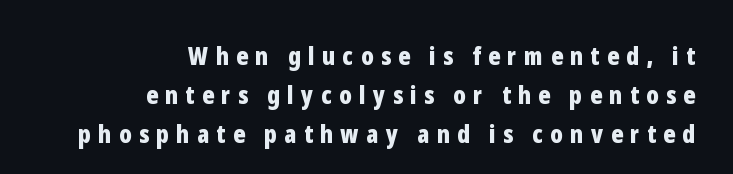
{"italic": "no", "bold": "yes", "underline": "no", "align": "right", "line_spacing": "normal", "line_spacing_ratio": 1.56, "letter_spacing": "wide", "letter_spacing_em": 0.3, "glyph_px": 25}
